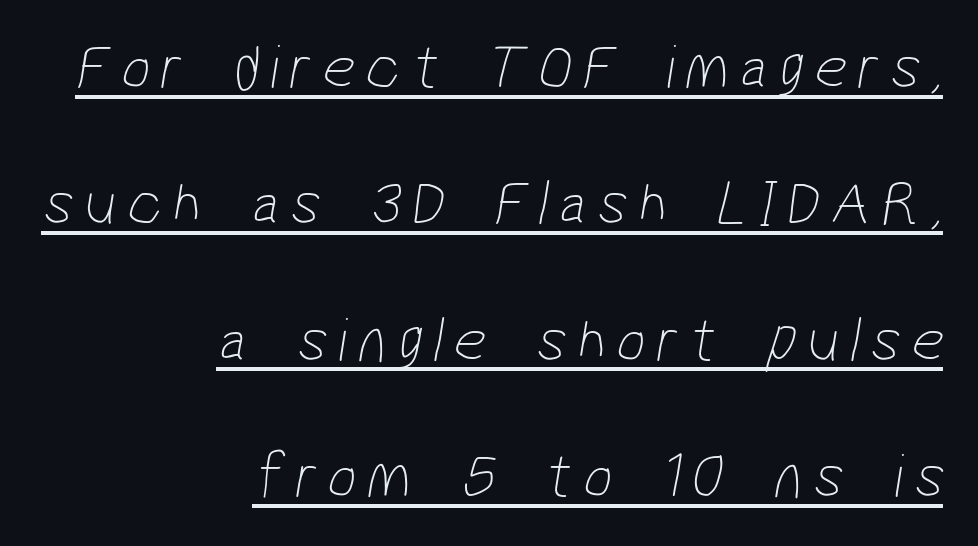
The typeface has the unassuming heft of standard copy or less. The face used here is proportionally spaced, like ordinary book or web type. Glance below the letters and you will spot a drawn line. No feet cap the strokes, marking this as sans-serif type.
